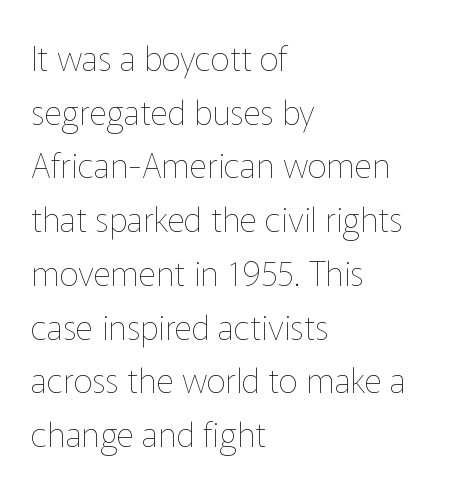
{"italic": "no", "bold": "no", "weight": "thin", "width": "normal", "stroke_contrast": "low", "x_height": "medium", "monospaced": "no", "underline": "no", "align": "left", "line_spacing": "normal", "line_spacing_ratio": 1.58, "letter_spacing": "normal", "letter_spacing_em": 0.0, "glyph_px": 34}
